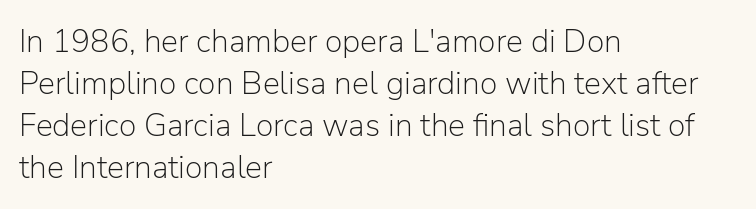
The letters stand straight up with perfectly vertical stems. The typesetter chose a ragged-right arrangement here. Each letter's strokes conclude bluntly, with no projecting serifs. Descenders are the only things crossing below the line.
